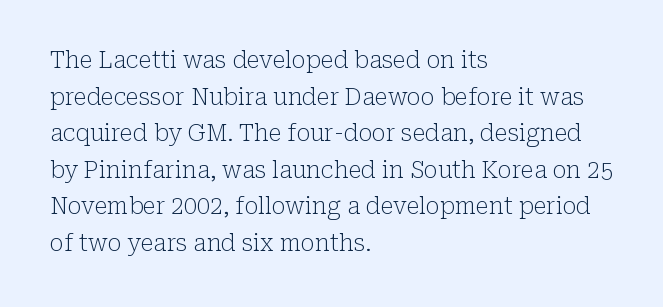
The image shows 23 px text type, upright; set left-aligned, normal line spacing (1.59x), normal letter spacing, not underlined.
